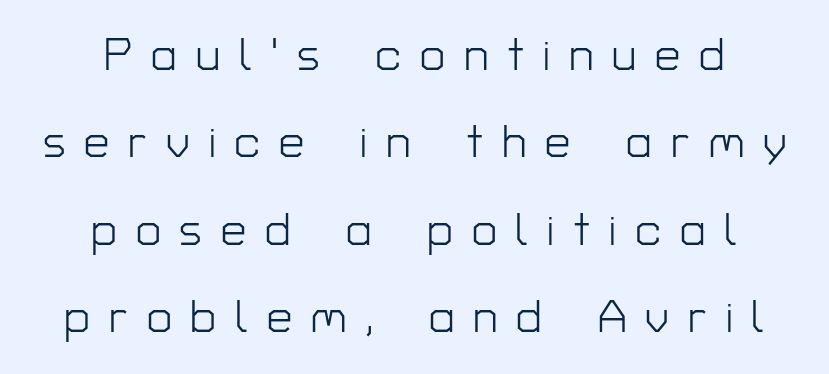
The specimen reads as upright at a glance. Spacing between characters has been opened up far beyond the box default. Only glyphs here, with clear space below each row. Line starts and ends both wander, symmetrically.
